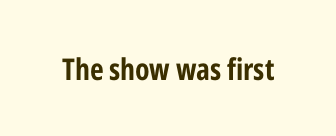
Q: Is the text italic (slanted)? A: No, it is upright.
Q: Is the typeface a serif or a sans-serif typeface? A: Sans-serif.
Q: Is the text underlined? A: No.
Q: Is the spacing between letters normal or unusually wide? A: Normal.
Q: Width (condensed, normal, or wide)? A: Condensed.
Q: Stroke contrast? A: Low.
Q: x-height? A: Medium.
Q: Monospaced? A: No.
